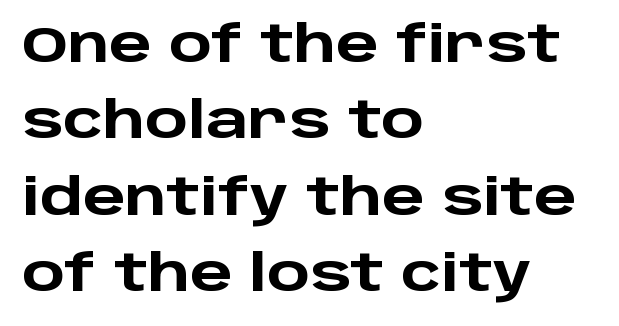
Q: Is the text bold? A: Yes.
Q: Is the text italic (slanted)? A: No, it is upright.
Q: Is the typeface a serif or a sans-serif typeface? A: Sans-serif.
Q: Is the text underlined? A: No.
Q: How is the paragraph aligned? A: Left-aligned.
Q: Is the spacing between letters normal or unusually wide? A: Normal.
Q: Is the spacing between lines tight, normal or loose? A: Normal.
Q: Width (condensed, normal, or wide)? A: Wide.
Q: Stroke contrast? A: Low.
Q: x-height? A: Large.
Q: Monospaced? A: No.
